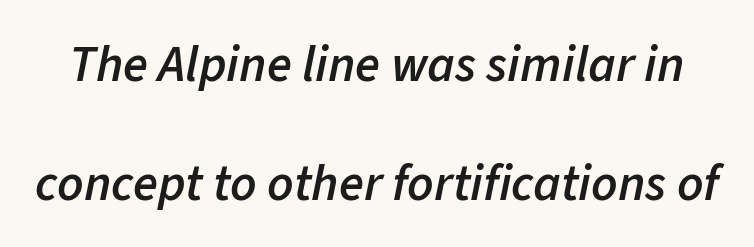
{"italic": "yes", "lean": "right", "slant_degrees": 11, "bold": "semi", "weight": "semibold", "width": "normal", "stroke_contrast": "low", "x_height": "medium", "monospaced": "no", "underline": "no", "line_spacing": "loose", "line_spacing_ratio": 2.33, "letter_spacing": "normal", "letter_spacing_em": 0.0, "glyph_px": 51}
